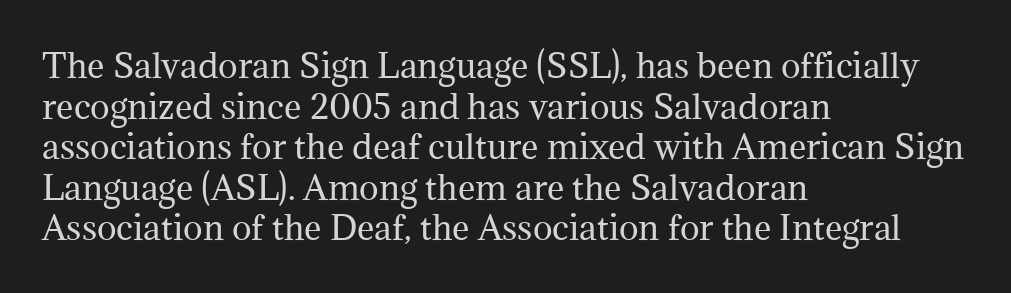
Q: Is the text bold? A: No.
Q: Is the text italic (slanted)? A: No, it is upright.
Q: Is the typeface a serif or a sans-serif typeface? A: Serif.
Q: Is the text underlined? A: No.
Q: How is the paragraph aligned? A: Left-aligned.
Q: Is the spacing between letters normal or unusually wide? A: Normal.
Q: Width (condensed, normal, or wide)? A: Normal.
Q: Stroke contrast? A: Medium.
Q: x-height? A: Medium.
Q: Monospaced? A: No.
